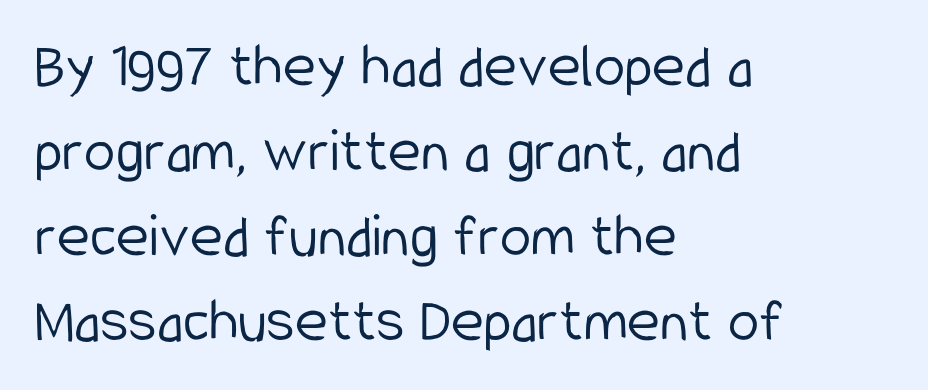
Honestly, the letter spacing is just normal — you wouldn't notice it. One-word summary of the alignment: left. Weight: regular or lighter. Spacing verdict: proportional, widths tailored to each character. The letters stand straight up with perfectly vertical stems. Quick note: interline space is typical.
